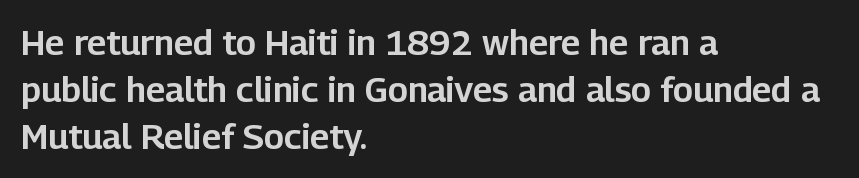
It's the straight-up-and-down kind of type. Where is the straight margin? On the left. Students, note that the glyphs here touch the page at normal intervals. This sample keeps an unexceptional amount of space between lines. Character widths vary here, with narrow letters taking less room than wide ones. The type family on display is of the sans-serif kind.
